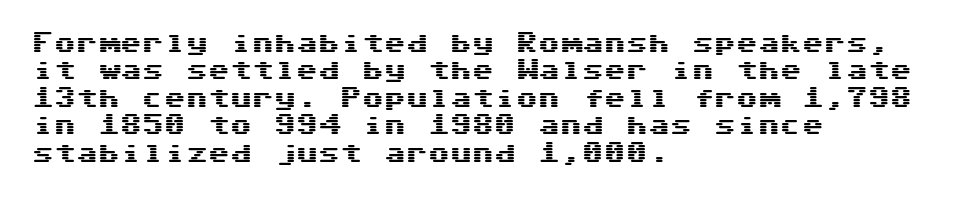
Letter spacing: default. Words float on clear page, feet unadorned. Every stem runs plumb, perpendicular to the baseline. Is there much room between lines? A standard amount, neither cramped nor airy. Reading down the block, your eye returns to a fixed left position each line.
